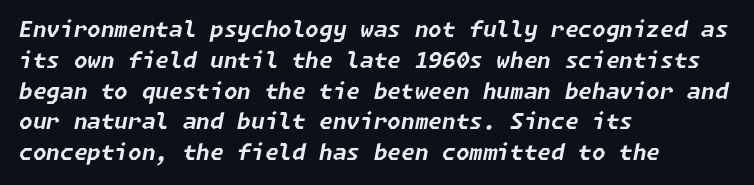
{"italic": "yes", "lean": "right", "slant_degrees": 11, "bold": "yes", "underline": "no", "align": "left", "line_spacing": "normal", "line_spacing_ratio": 1.4, "letter_spacing": "normal", "letter_spacing_em": 0.0, "glyph_px": 22}
